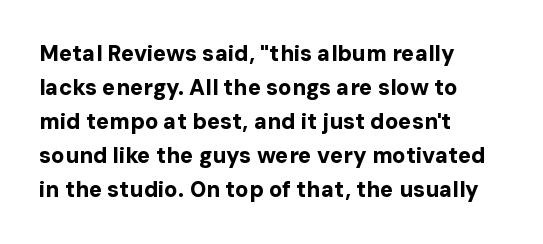
The image shows 22 px bold type, upright; set left-aligned, normal line spacing (1.55x), normal letter spacing, not underlined.
